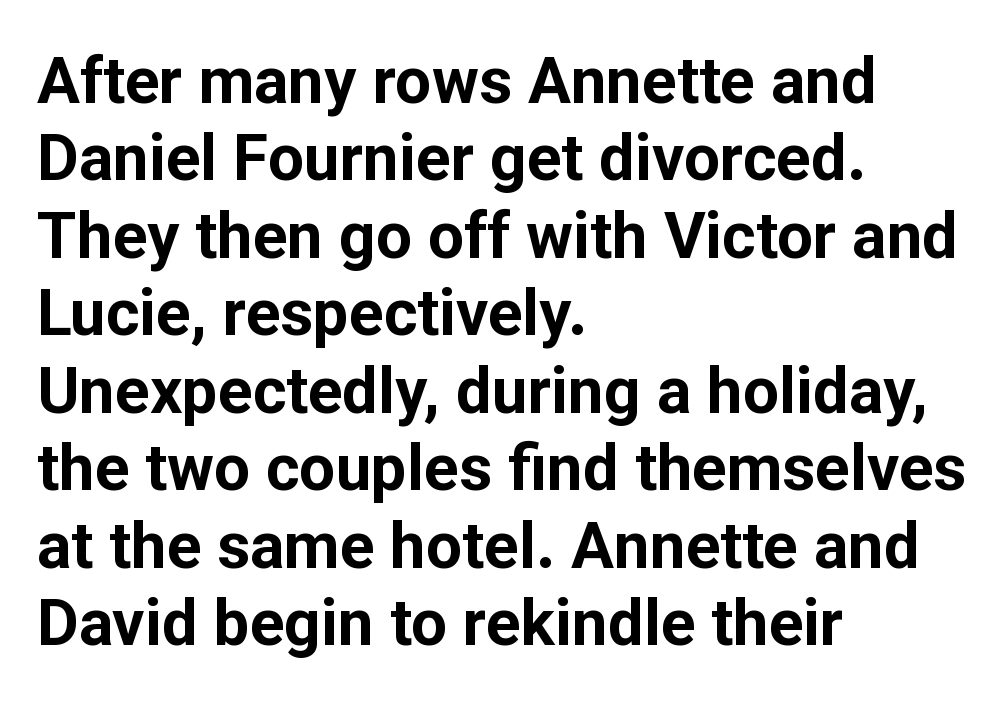
{"serif": "no", "italic": "no", "bold": "yes", "weight": "bold", "width": "normal", "stroke_contrast": "low", "x_height": "medium", "monospaced": "no", "underline": "no", "align": "left", "line_spacing_ratio": 1.21, "letter_spacing": "normal", "letter_spacing_em": 0.0, "glyph_px": 64}
